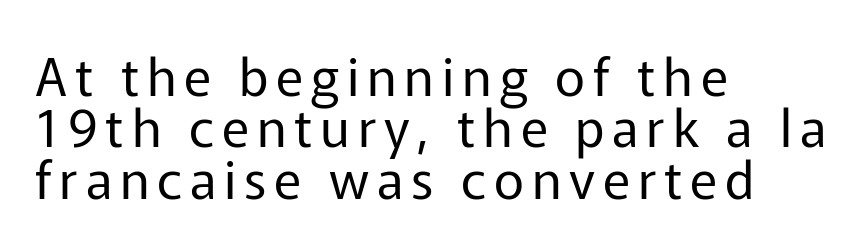
The image shows 52 px regular-weight sans-serif type, upright; set left-aligned, tight line spacing (0.99x), not underlined; low stroke contrast and a medium x-height.
